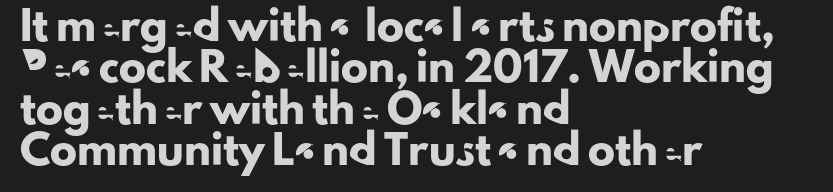
Successive baselines arrive at the customary interval. Short and long lines alike share a common starting point at left. Italic: no, the glyphs are upright roman. Short note: letters normally spaced. Quick note: underline off.
